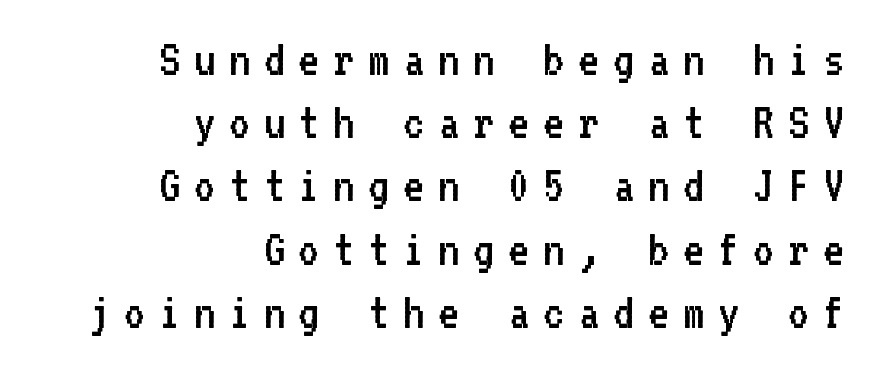
{"serif": "no", "italic": "no", "bold": "no", "weight": "regular", "width": "normal", "stroke_contrast": "low", "x_height": "medium", "monospaced": "yes", "underline": "no", "align": "right", "line_spacing_ratio": 1.24, "letter_spacing": "wide", "letter_spacing_em": 0.27, "glyph_px": 51}
